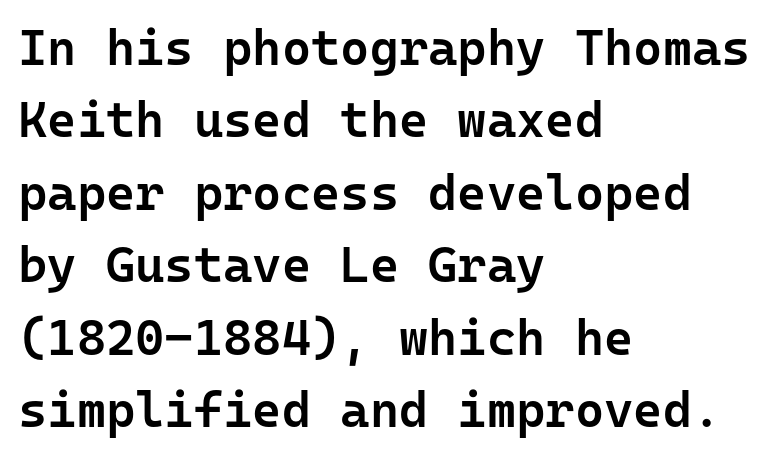
The strip under each line holds only bare page. Compared with a centered layout, this one pins lines to the left instead. The letterforms sit shoulder to shoulder at normal distance. The font family rendered here belongs to the sans-serif group. A fair bit of extra ink — the face is semibold, not bold. Fixed-width glyphs throughout — classic coding-font behaviour.
